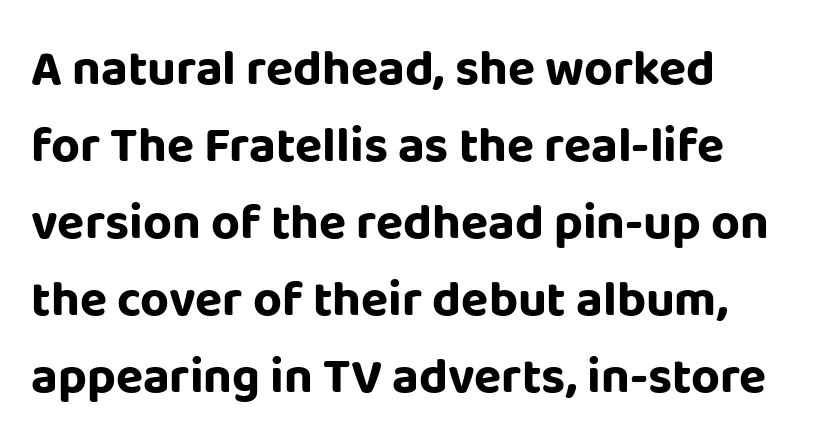
The image shows 50 px bold sans-serif type, upright; set normal line spacing (1.54x), normal letter spacing, not underlined; low stroke contrast and a large x-height.
